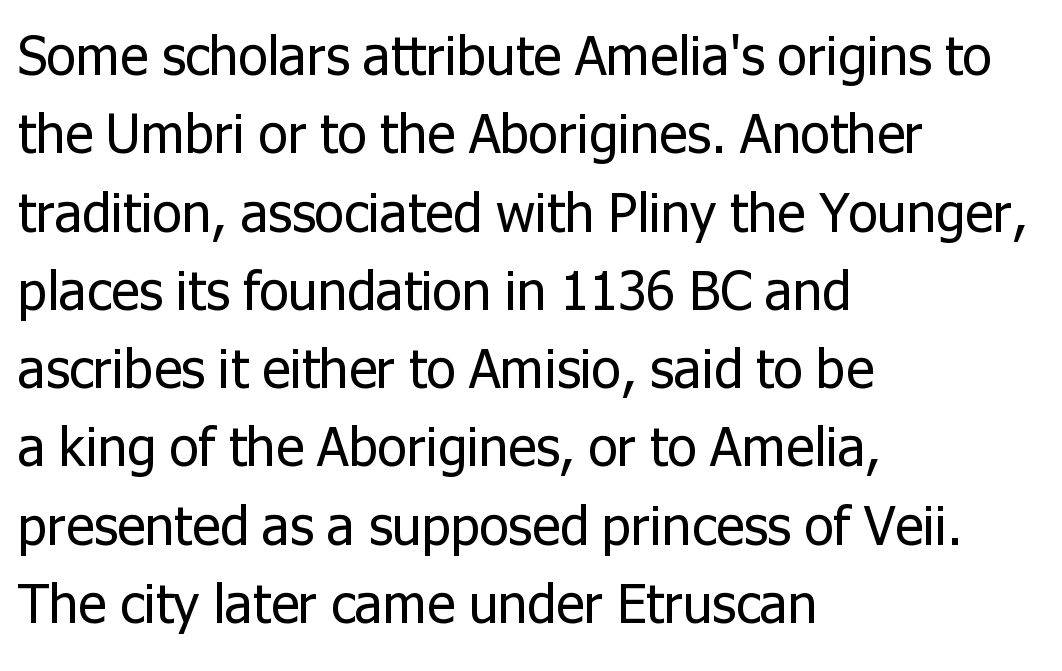
Q: Is the text bold? A: No.
Q: Is the text italic (slanted)? A: No, it is upright.
Q: Is the typeface a serif or a sans-serif typeface? A: Sans-serif.
Q: Is the text underlined? A: No.
Q: How is the paragraph aligned? A: Left-aligned.
Q: Is the spacing between letters normal or unusually wide? A: Normal.
Q: Is the spacing between lines tight, normal or loose? A: Normal.
Q: Width (condensed, normal, or wide)? A: Normal.
Q: Stroke contrast? A: Low.
Q: x-height? A: Medium.
Q: Monospaced? A: No.
